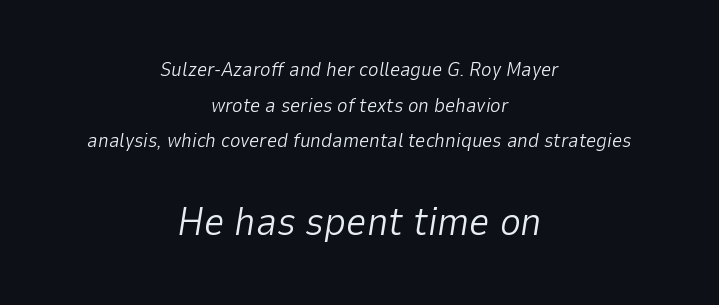
Here the glyphs are tracked normally, forming tight word shapes. The foot of each line stays bare and open. Visually the block forms a symmetrical silhouette, jagged on both flanks. Is this a fixed-width face? No — the glyphs have proportional, varying widths. Notice how the stems are inclined rather than vertical — that's the hallmark of italics.
